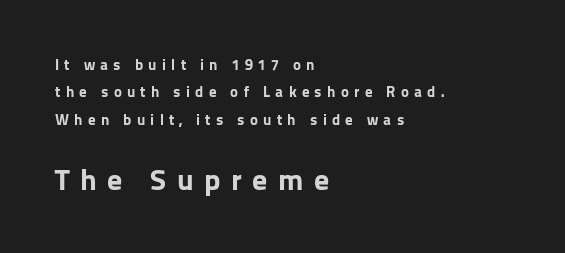
The image shows 30 px bold sans-serif type, upright; set left-aligned, line spacing 1.82x, unusually wide letter spacing (+0.35 em), not underlined; the second (bottom) block is 2.0x larger; low stroke contrast and a medium x-height.
